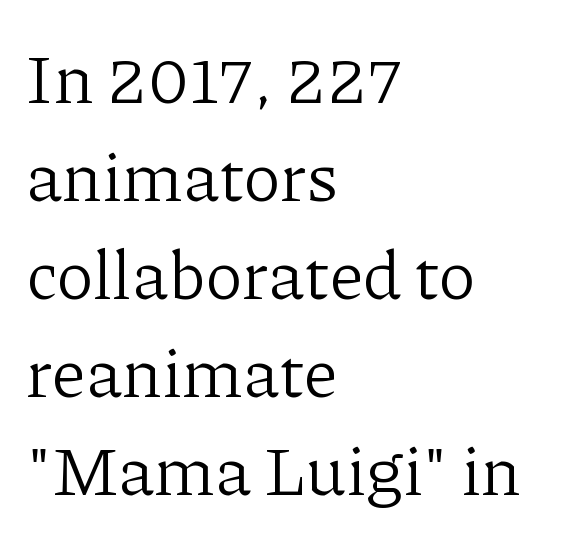
Proportional: the letters do not fall into vertical columns. Vertically, the passage feels balanced, rows spaced as you'd expect. Letters rest on an invisible, unmarked baseline. Does the lettering tilt? It doesn't — this is upright.
